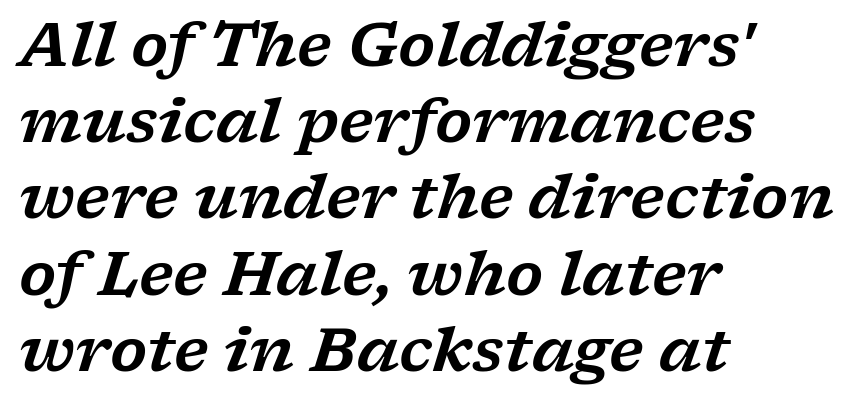
{"serif": "yes", "italic": "yes", "lean": "right", "slant_degrees": 17, "width": "wide", "stroke_contrast": "low", "x_height": "medium", "monospaced": "no", "underline": "no", "align": "left", "line_spacing": "normal", "line_spacing_ratio": 1.27, "letter_spacing": "normal", "letter_spacing_em": 0.0, "glyph_px": 60}
